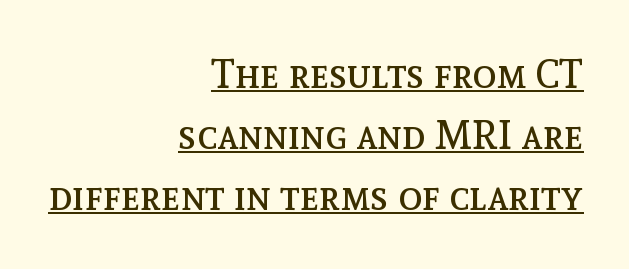
No extra ink here — the face is not bold. Is there an underline? Yes — a line sits under the letters. Each letter keeps its own natural width here, so spacing adapts to shape. Each new line begins a customary step beneath the previous one. Notice how the passage keeps a crisp vertical edge on the right only.
